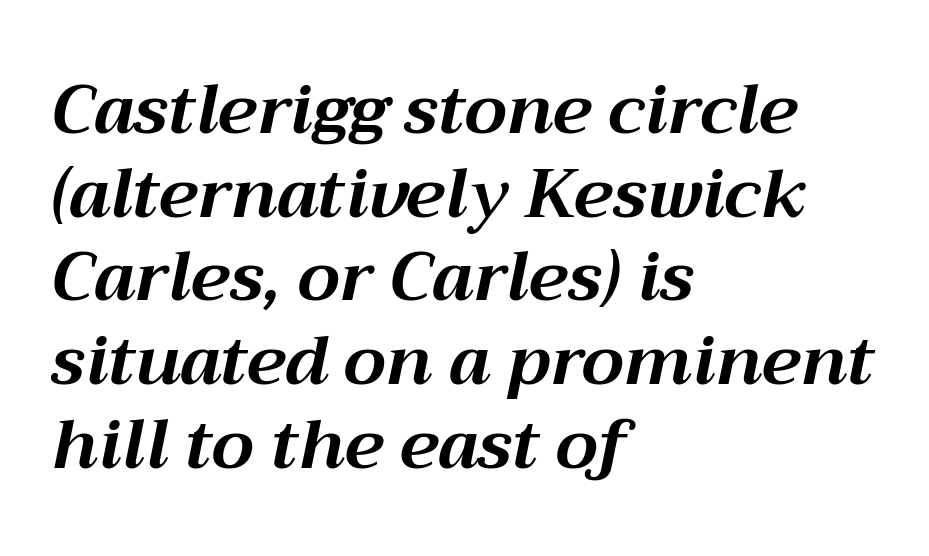
Q: Is the text bold? A: Yes.
Q: Is the text italic (slanted)? A: Yes, it leans right by about 12 degrees.
Q: Is the text underlined? A: No.
Q: How is the paragraph aligned? A: Left-aligned.
Q: Is the spacing between letters normal or unusually wide? A: Normal.
Q: Width (condensed, normal, or wide)? A: Normal.
Q: Stroke contrast? A: Medium.
Q: x-height? A: Medium.
Q: Monospaced? A: No.
